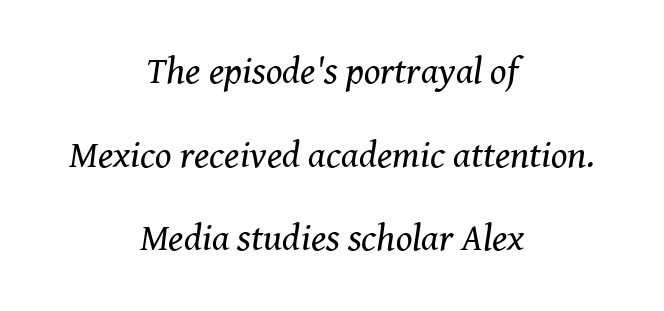
The weight tops out at a normal text grade. Where is the straight margin? There isn't one; the lines are centered. Default kerning and tracking; the words read as compact shapes. Reading down the column, the eye jumps a long way to each next line. A typesetter would call this proportional, since set widths differ per character.
